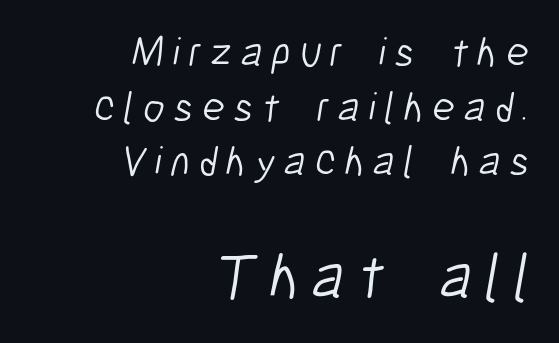
The image shows 63 px light, condensed sans-serif type; set right-aligned, normal line spacing (1.3x), unusually wide letter spacing (+0.21 em), not underlined; the second (bottom) block is 1.5x larger; low stroke contrast and a medium x-height.
